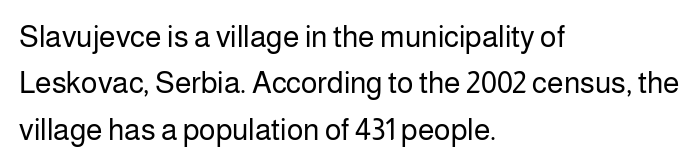
The image shows 30 px regular-weight sans-serif type, upright; set left-aligned, normal line spacing (1.55x), normal letter spacing, not underlined; low stroke contrast and a medium x-height.
